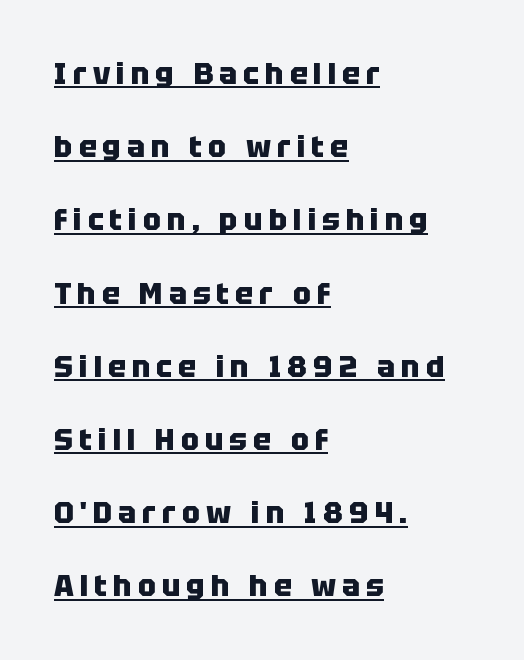
This is roman type, the default non-slanted kind. Descenders here cross a horizontal rule under the line. This sample has the flowing, uneven cadence of proportional lettering. Is the type bold? Yes — the strokes are clearly thick and heavy. These lines are composed in type without serifs.
